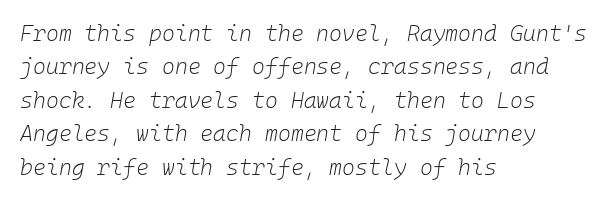
The image shows 22 px text type, italic (leaning right); set left-aligned, normal line spacing (1.52x), normal letter spacing, not underlined.
